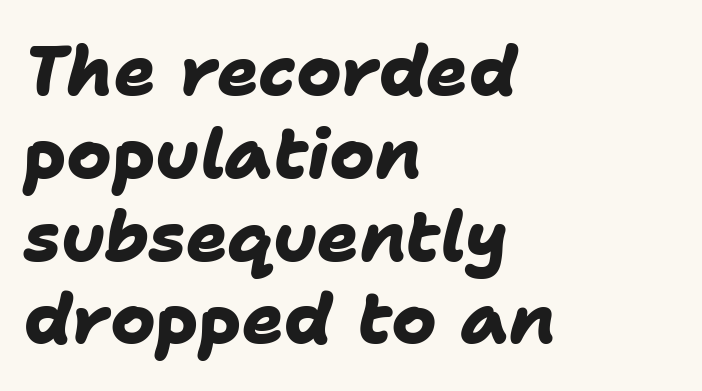
Q: Is the text bold? A: Yes.
Q: Is the typeface a serif or a sans-serif typeface? A: Sans-serif.
Q: Is the text underlined? A: No.
Q: How is the paragraph aligned? A: Left-aligned.
Q: Is the spacing between letters normal or unusually wide? A: Normal.
Q: Width (condensed, normal, or wide)? A: Normal.
Q: Stroke contrast? A: Low.
Q: x-height? A: Medium.
Q: Monospaced? A: No.
